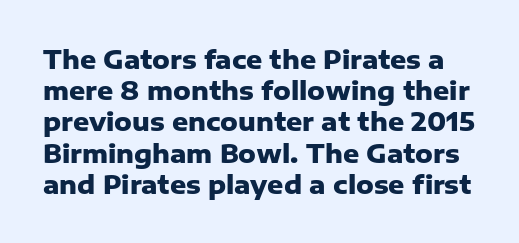
The image shows 25 px bold type, upright; set normal line spacing (1.25x), normal letter spacing, not underlined.
